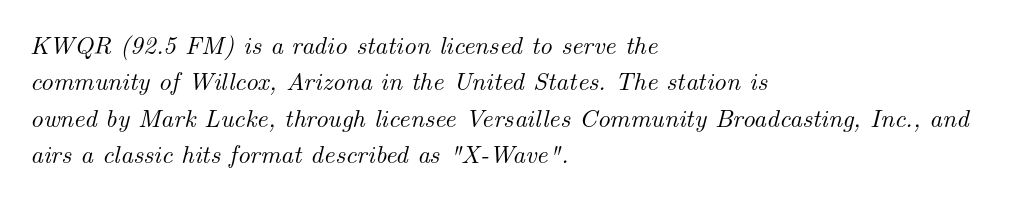
Q: Is the text italic (slanted)? A: Yes, it leans right by about 14 degrees.
Q: Is the text underlined? A: No.
Q: How is the paragraph aligned? A: Left-aligned.
Q: Is the spacing between letters normal or unusually wide? A: Normal.
Q: Is the spacing between lines tight, normal or loose? A: Normal.
